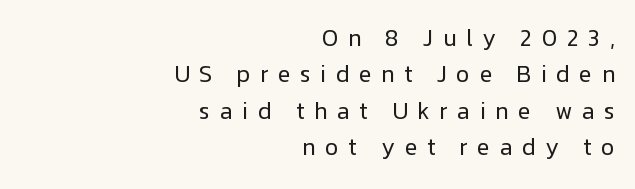
Vertically, the passage feels balanced, rows spaced as you'd expect. Leftover space on each line is placed entirely before the opening word. Someone cranked the tracking dial way up on this one. Stems here are at most as thick as an everyday book face. Rendered with straight, roman letterforms. The area under the type is left untouched.
